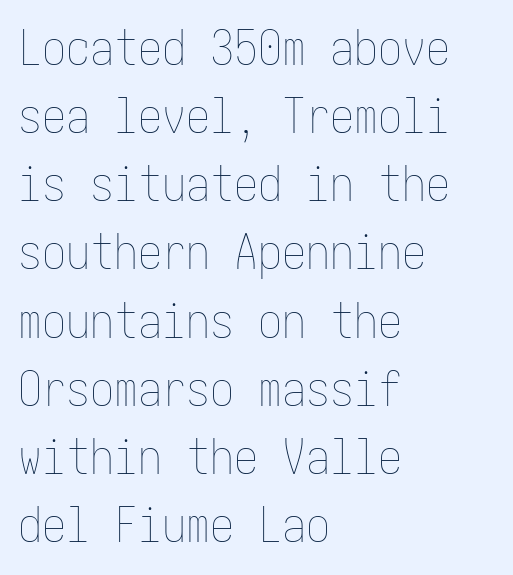
Q: Is the text bold? A: No.
Q: Is the text italic (slanted)? A: No, it is upright.
Q: Is the text underlined? A: No.
Q: How is the paragraph aligned? A: Left-aligned.
Q: Is the spacing between letters normal or unusually wide? A: Normal.
Q: Is the spacing between lines tight, normal or loose? A: Normal.
Q: Width (condensed, normal, or wide)? A: Condensed.
Q: Stroke contrast? A: Low.
Q: x-height? A: Medium.
